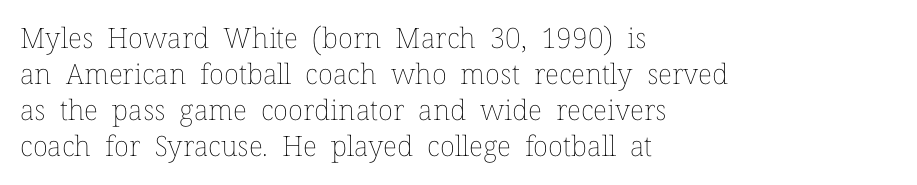
{"italic": "no", "bold": "no", "weight": "thin", "width": "normal", "stroke_contrast": "low", "x_height": "medium", "monospaced": "no", "underline": "no", "align": "left", "line_spacing": "normal", "line_spacing_ratio": 1.28, "letter_spacing": "normal", "letter_spacing_em": 0.0, "glyph_px": 28}
